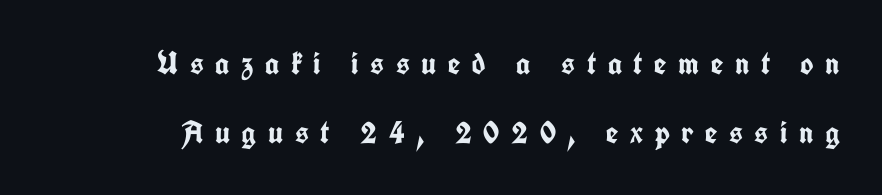
{"serif": "no", "italic": "no", "bold": "yes", "weight": "semibold", "width": "condensed", "stroke_contrast": "low", "x_height": "medium", "monospaced": "no", "underline": "no", "line_spacing": "loose", "line_spacing_ratio": 2.15, "letter_spacing": "wide", "letter_spacing_em": 0.36, "glyph_px": 32}
